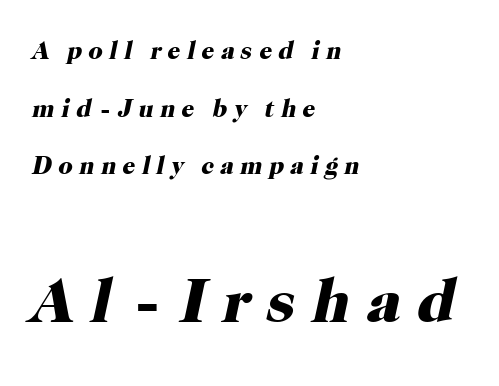
The face used here is seriffed, in the tradition of book romans. The gap between lines stays unmarked. Characters are canted at an angle relative to the baseline's perpendicular. Quick note: interline space is abundant. Size hierarchy here favors the trailing block over the leading one.
